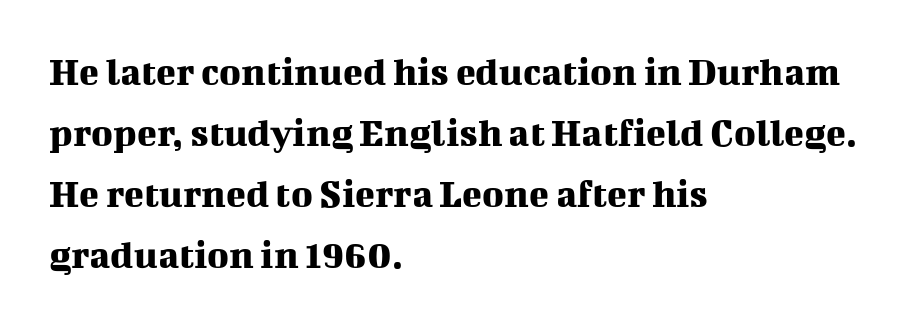
Character widths vary here, with narrow letters taking less room than wide ones. Designer's note — italics off, roman on. Old-style or modern, the face here clearly has serifs. Evenly set lines give the paragraph a standard silhouette. The gap between lines stays unmarked. Leftover space on each line is placed entirely after the last word.
